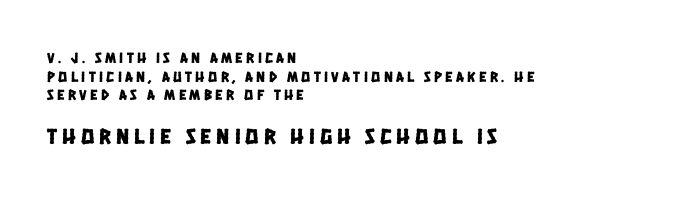
Q: Is the text underlined? A: No.
Q: How is the paragraph aligned? A: Left-aligned.
Q: Is the spacing between letters normal or unusually wide? A: Unusually wide.
Q: Is the spacing between lines tight, normal or loose? A: Normal.
Q: Which block of text is set in a larger size, the first (top) or the second (bottom)? A: The second (bottom) one.
